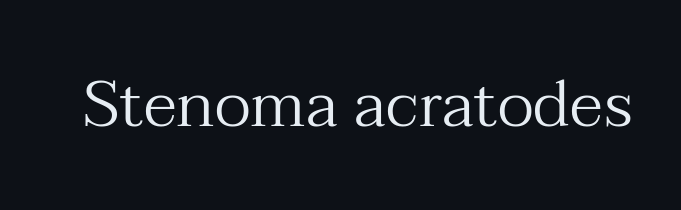
Q: Is the text bold? A: No.
Q: Is the text italic (slanted)? A: No, it is upright.
Q: Is the typeface a serif or a sans-serif typeface? A: Serif.
Q: Is the text underlined? A: No.
Q: Is the spacing between letters normal or unusually wide? A: Normal.
Q: Width (condensed, normal, or wide)? A: Normal.
Q: Stroke contrast? A: Medium.
Q: x-height? A: Medium.
Q: Monospaced? A: No.
